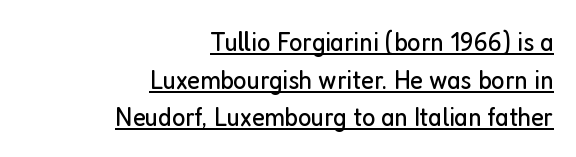
Q: Is the text bold? A: No.
Q: Is the text italic (slanted)? A: No, it is upright.
Q: Is the typeface a serif or a sans-serif typeface? A: Sans-serif.
Q: Is the text underlined? A: Yes.
Q: How is the paragraph aligned? A: Right-aligned.
Q: Is the spacing between letters normal or unusually wide? A: Normal.
Q: Is the spacing between lines tight, normal or loose? A: Normal.
Q: Width (condensed, normal, or wide)? A: Condensed.
Q: Stroke contrast? A: Low.
Q: x-height? A: Medium.
Q: Monospaced? A: No.
